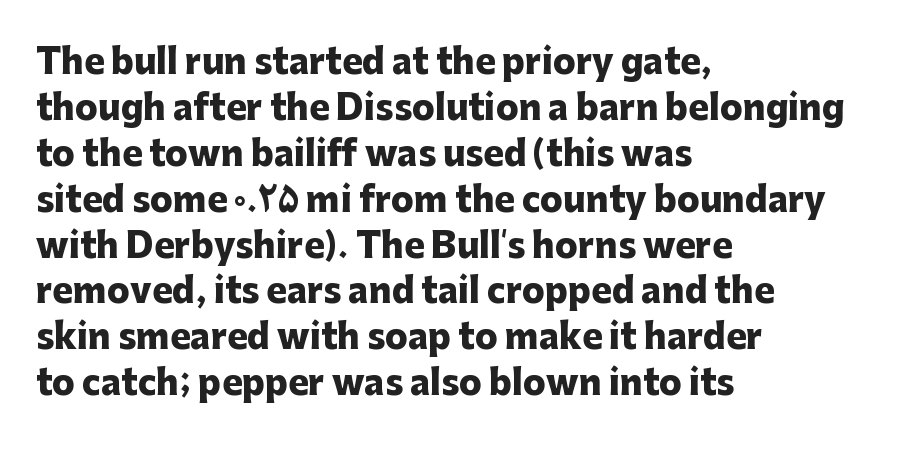
These lines are set flush left with a ragged right edge. The passage shown stacks its lines at a standard gap. Compared with an ordinary text face, these strokes are far heavier — a full bold. Underline: absent.
